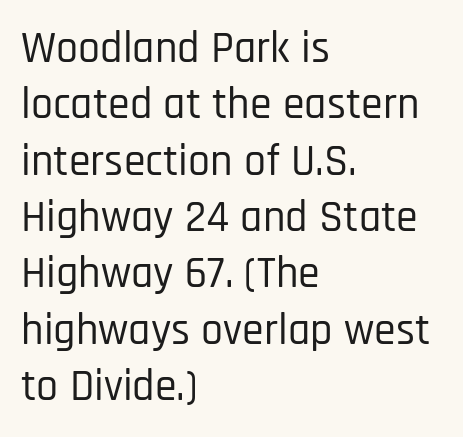
Q: Is the text italic (slanted)? A: No, it is upright.
Q: Is the typeface a serif or a sans-serif typeface? A: Sans-serif.
Q: Is the text underlined? A: No.
Q: How is the paragraph aligned? A: Left-aligned.
Q: Is the spacing between letters normal or unusually wide? A: Normal.
Q: Is the spacing between lines tight, normal or loose? A: Normal.
Q: Width (condensed, normal, or wide)? A: Condensed.
Q: Stroke contrast? A: Low.
Q: x-height? A: Large.
Q: Monospaced? A: No.
